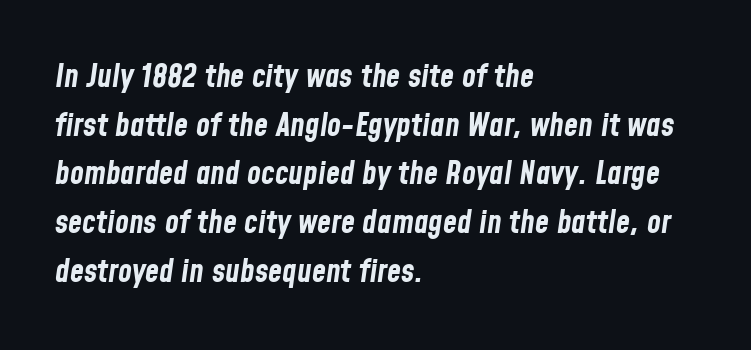
{"italic": "yes", "lean": "right", "slant_degrees": 8, "bold": "yes", "weight": "bold", "width": "condensed", "stroke_contrast": "low", "x_height": "medium", "monospaced": "no", "underline": "no", "align": "left", "line_spacing": "normal", "line_spacing_ratio": 1.52, "letter_spacing": "normal", "letter_spacing_em": 0.0, "glyph_px": 32}
